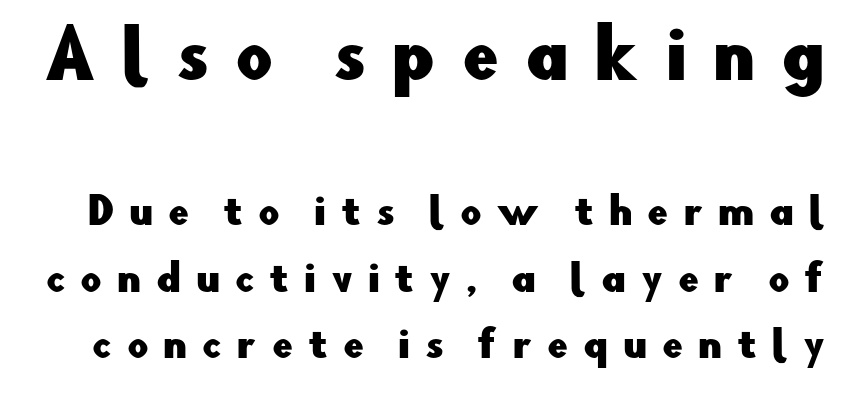
{"serif": "no", "italic": "no", "width": "normal", "stroke_contrast": "low", "x_height": "small", "monospaced": "no", "underline": "no", "line_spacing_ratio": 1.79, "letter_spacing": "wide", "letter_spacing_em": 0.4, "larger_block": "first", "size_ratio": 1.76, "glyph_px": 65}
